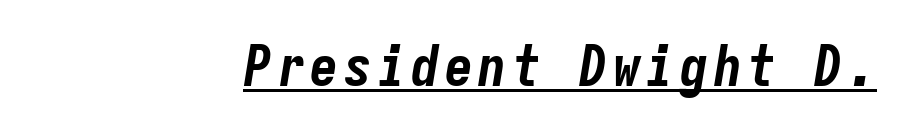
Do the characters align in a grid? Yes, the font is monospaced. The glyphs have the mass of a bold cut. Underline: present. Emphasis-style slanted type is in use. The rag falls on the left side of this text block.
